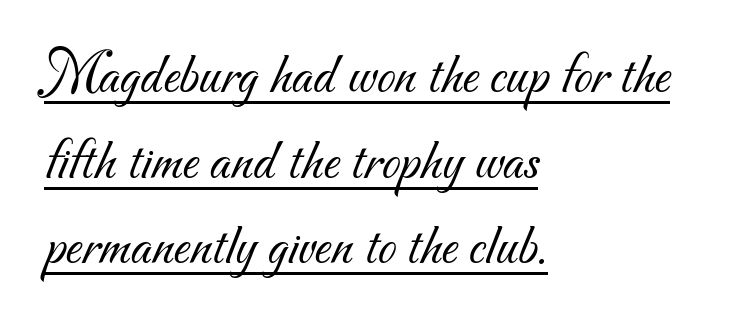
Students, observe: this is what conventionally led text looks like. One-word summary of the alignment: left. In terms of letterform style, serifs are entirely absent. There is no visible air inserted between adjacent glyphs.
